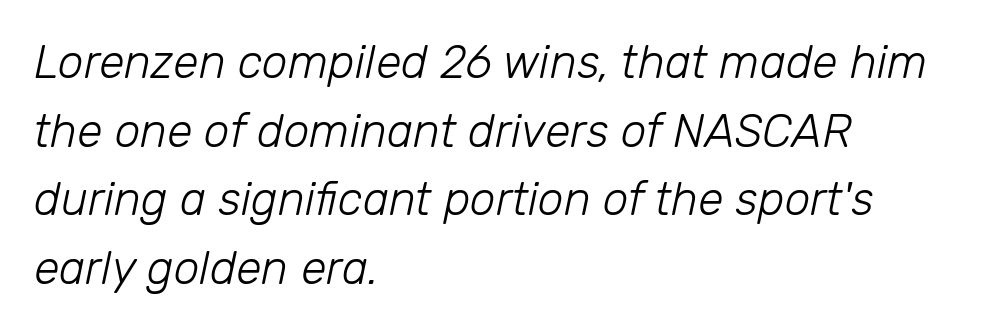
Q: Is the text bold? A: No.
Q: Is the text italic (slanted)? A: Yes, it leans right by about 12 degrees.
Q: Is the text underlined? A: No.
Q: How is the paragraph aligned? A: Left-aligned.
Q: Is the spacing between letters normal or unusually wide? A: Normal.
Q: Is the spacing between lines tight, normal or loose? A: Normal.
Q: Width (condensed, normal, or wide)? A: Normal.
Q: Stroke contrast? A: Low.
Q: x-height? A: Medium.
Q: Monospaced? A: No.
